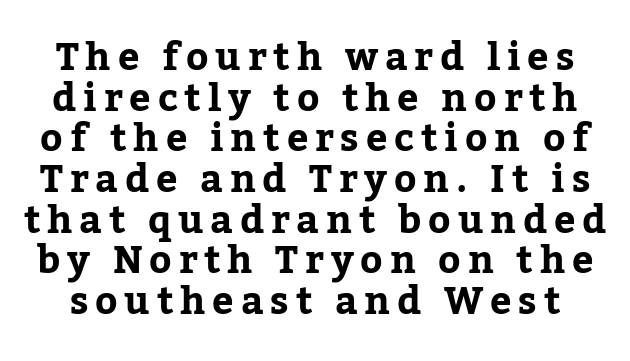
{"serif": "yes", "italic": "no", "width": "normal", "stroke_contrast": "low", "x_height": "medium", "monospaced": "no", "underline": "no", "line_spacing": "tight", "line_spacing_ratio": 1.07, "glyph_px": 38}
